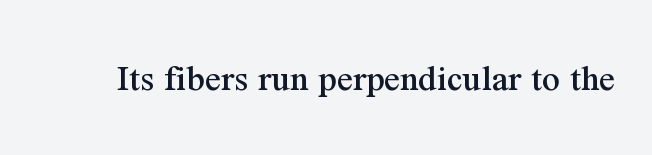
The image shows 39 px serif type, upright; set normal letter spacing, not underlined; medium stroke contrast and a medium x-height.
